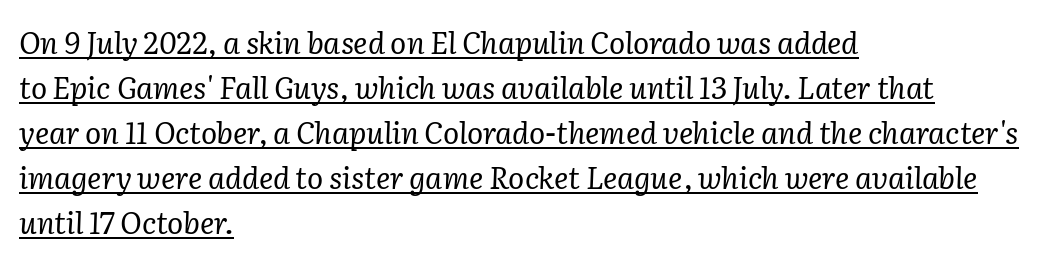
The image shows 30 px regular-weight serif type, italic (leaning right); set left-aligned, normal line spacing (1.5x), normal letter spacing, underlined; low stroke contrast and a medium x-height.
